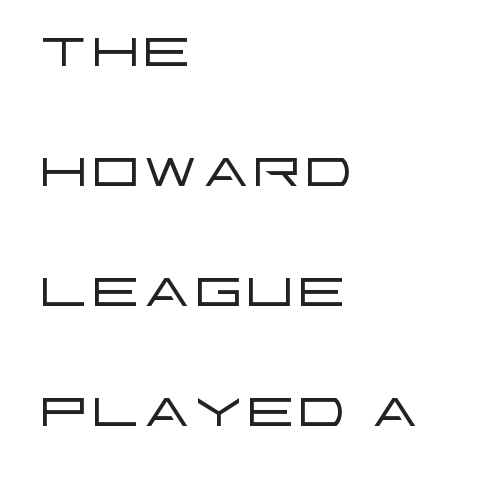
Q: Is the text bold? A: No.
Q: Is the text italic (slanted)? A: No, it is upright.
Q: Is the typeface a serif or a sans-serif typeface? A: Sans-serif.
Q: Is the text underlined? A: No.
Q: How is the paragraph aligned? A: Left-aligned.
Q: Is the spacing between letters normal or unusually wide? A: Normal.
Q: Is the spacing between lines tight, normal or loose? A: Normal.
Q: Width (condensed, normal, or wide)? A: Wide.
Q: Stroke contrast? A: Low.
Q: x-height? A: Large.
Q: Monospaced? A: No.
